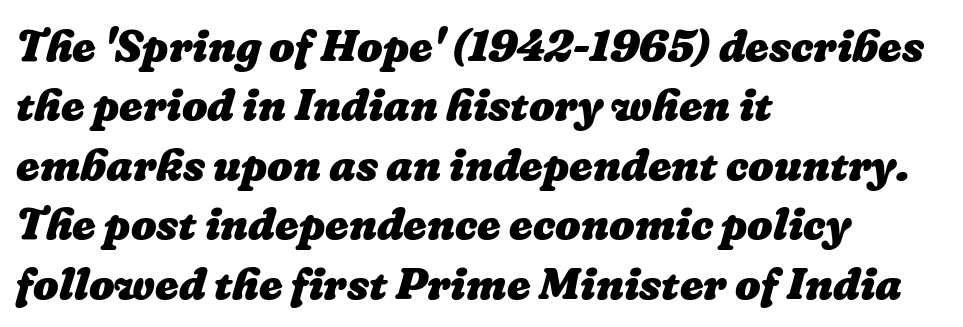
Q: Is the text bold? A: Yes.
Q: Is the text underlined? A: No.
Q: How is the paragraph aligned? A: Left-aligned.
Q: Is the spacing between letters normal or unusually wide? A: Normal.
Q: Is the spacing between lines tight, normal or loose? A: Normal.
Q: Width (condensed, normal, or wide)? A: Normal.
Q: Stroke contrast? A: Low.
Q: x-height? A: Medium.
Q: Monospaced? A: No.
